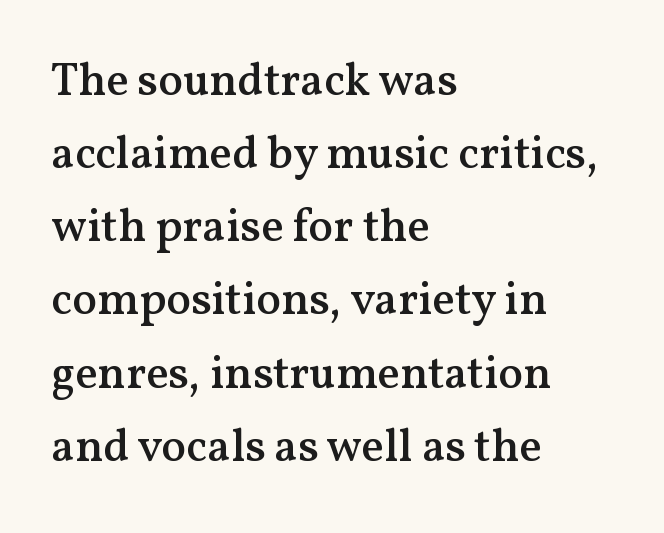
The image shows 46 px semibold serif type, upright; set left-aligned, normal line spacing (1.59x), normal letter spacing, not underlined; medium stroke contrast and a medium x-height.
